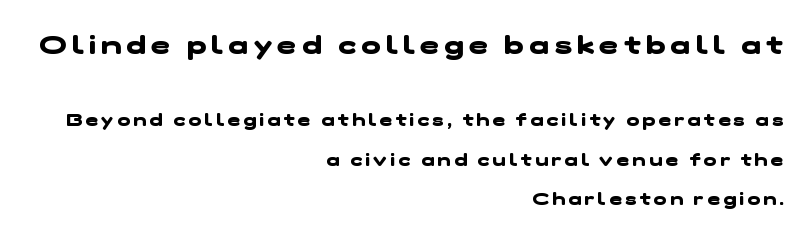
No word sits above an underline. The passage shown stacks its lines with a broad gap. Note: larger setting up top, smaller setting below. Casual observation: everything's shoved over to the right. Students, this is bold: see how much ink each stroke carries. The letterforms stand isolated, each surrounded by extra space.
